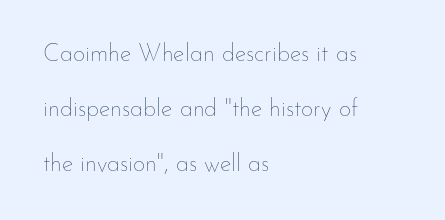
{"italic": "no", "bold": "no", "underline": "no", "align": "left", "line_spacing": "loose", "line_spacing_ratio": 2.29, "letter_spacing": "normal", "letter_spacing_em": 0.0, "glyph_px": 24}
